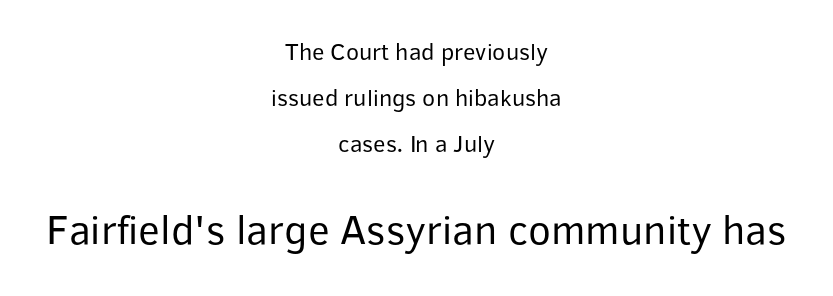
{"serif": "no", "italic": "no", "bold": "no", "weight": "regular", "width": "normal", "stroke_contrast": "low", "x_height": "medium", "monospaced": "no", "underline": "no", "align": "center", "line_spacing": "loose", "line_spacing_ratio": 1.91, "letter_spacing": "normal", "letter_spacing_em": 0.0, "larger_block": "second", "size_ratio": 1.75, "glyph_px": 42}
